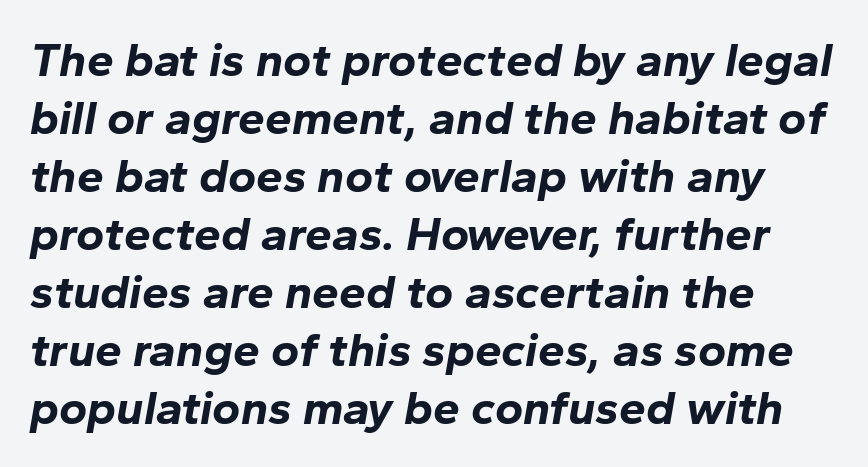
Check the space under the baseline: it is left empty. The paragraph shown leans on its left margin. The passage shown leans; its letterforms are oblique. Heavy-handed strokes throughout: this text is bold. Note the varied advance widths — an 'i' is clearly narrower than an 'm'.
